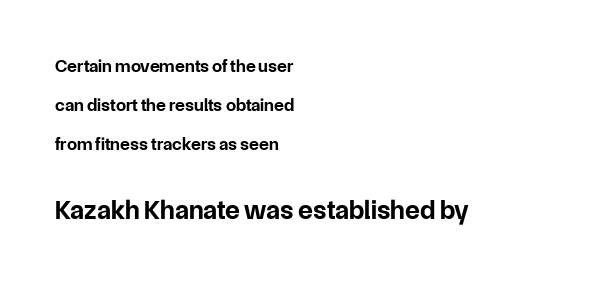
The image shows 27 px bold type, upright; set left-aligned, loose line spacing (2.17x), normal letter spacing, not underlined; the second (bottom) block is 1.5x larger.
